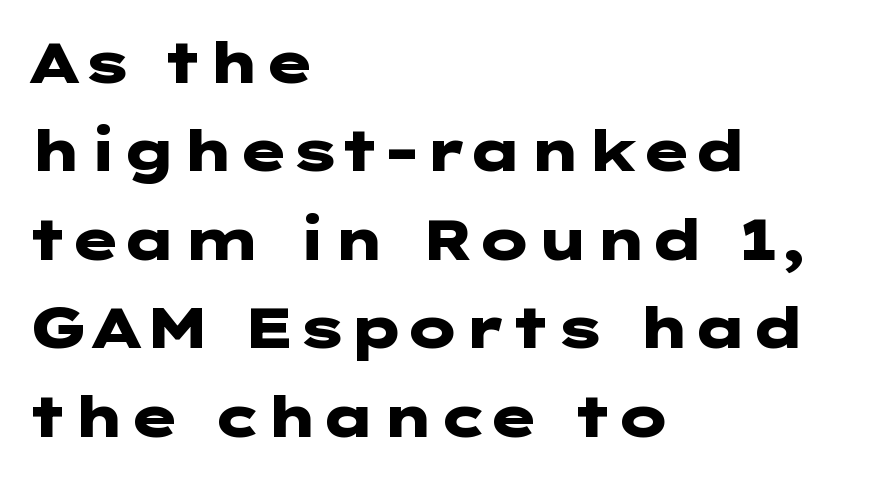
{"serif": "no", "italic": "no", "bold": "yes", "weight": "heavy", "width": "wide", "stroke_contrast": "low", "x_height": "medium", "underline": "no", "align": "left", "line_spacing": "normal", "line_spacing_ratio": 1.58, "letter_spacing": "normal", "letter_spacing_em": 0.0, "glyph_px": 56}
